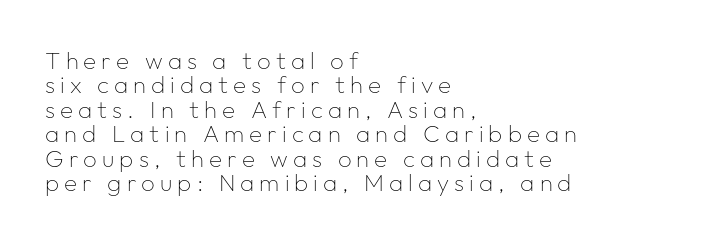
Q: Is the text bold? A: No.
Q: Is the text italic (slanted)? A: No, it is upright.
Q: Is the text underlined? A: No.
Q: How is the paragraph aligned? A: Left-aligned.
Q: Is the spacing between letters normal or unusually wide? A: Unusually wide.
Q: Is the spacing between lines tight, normal or loose? A: Tight.
